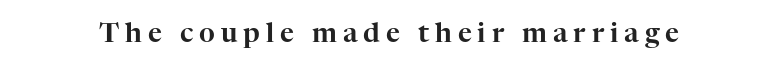
The image shows 27 px text type, upright; set unusually wide letter spacing (+0.22 em), not underlined.
